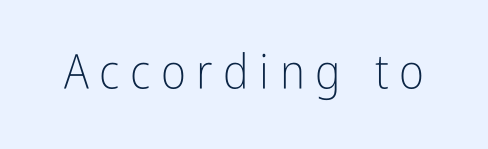
Q: Is the text bold? A: No.
Q: Is the text italic (slanted)? A: No, it is upright.
Q: Is the typeface a serif or a sans-serif typeface? A: Sans-serif.
Q: Is the text underlined? A: No.
Q: Is the spacing between letters normal or unusually wide? A: Unusually wide.
Q: Width (condensed, normal, or wide)? A: Condensed.
Q: Stroke contrast? A: Low.
Q: x-height? A: Medium.
Q: Monospaced? A: No.
